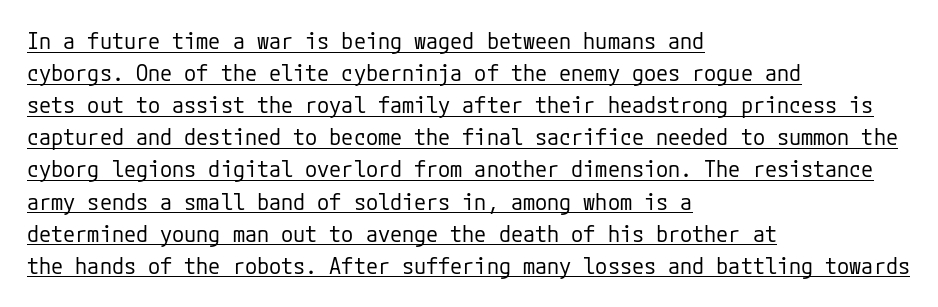
The lines sit at an ordinary, default distance from one another. The weight would be labelled regular, book, light, or lighter still. The typography opts for an upright posture over an oblique one. Tracking here is standard; glyphs follow each other at the usual distance. Casual observation: everything's shoved over to the left. Honestly, the underline is the first thing you notice here.
